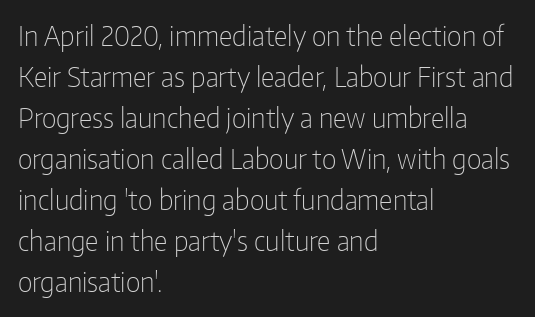
Q: Is the text bold? A: No.
Q: Is the text italic (slanted)? A: No, it is upright.
Q: Is the text underlined? A: No.
Q: How is the paragraph aligned? A: Left-aligned.
Q: Is the spacing between letters normal or unusually wide? A: Normal.
Q: Is the spacing between lines tight, normal or loose? A: Normal.
